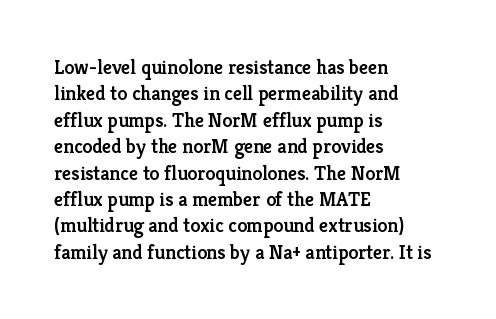
Beneath every word, the page is bare. Upright lettering throughout. Teacher's note: observe the even left margin — that is flush-left alignment. Caption: standard tracking, unaltered. A fair bit of extra ink — the face is semibold, not bold.
